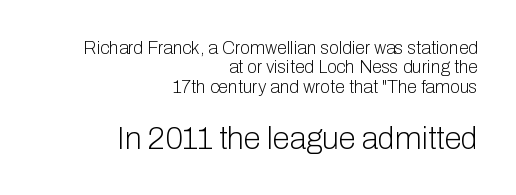
The space between consecutive lines is stingy. Decoration check: the copy has no underline. Characters remain perfectly vertical along every line. This rendering employs a face without finishing strokes, i.e., a sans-serif. Nothing unusual about the tracking: characters are spaced as the font intends.
